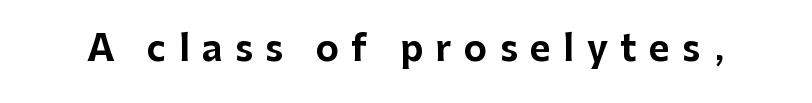
{"serif": "no", "italic": "no", "bold": "yes", "weight": "bold", "width": "normal", "stroke_contrast": "low", "x_height": "medium", "monospaced": "no", "underline": "no", "letter_spacing": "wide", "letter_spacing_em": 0.36, "glyph_px": 35}
